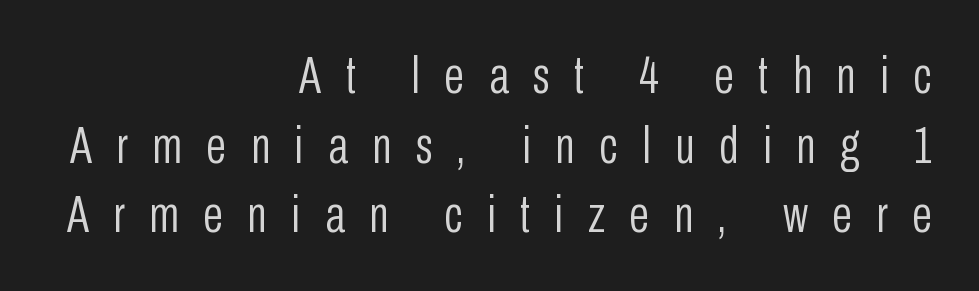
{"serif": "no", "italic": "no", "bold": "no", "weight": "light", "width": "condensed", "stroke_contrast": "low", "x_height": "medium", "monospaced": "no", "underline": "no", "align": "right", "line_spacing": "normal", "line_spacing_ratio": 1.34, "letter_spacing": "wide", "letter_spacing_em": 0.47, "glyph_px": 52}
